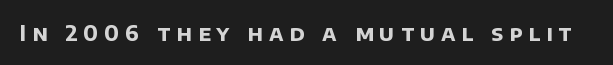
Q: Is the text bold? A: Yes.
Q: Is the text underlined? A: No.
Q: Is the spacing between letters normal or unusually wide? A: Unusually wide.
